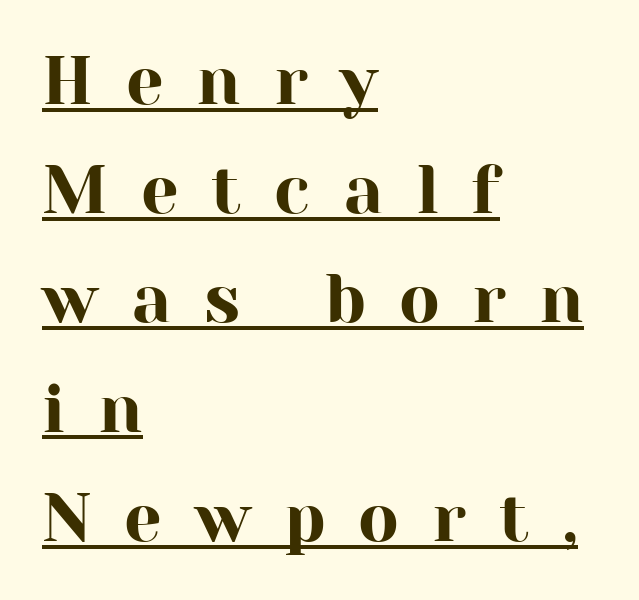
These lines are rendered in a variable-pitch font. Spacing between characters has been opened up far beyond the box default. Posture: straight, roman, zero tilt. Looks like someone drew a line under every word here. The rendering uses a moderate line-height, typical for paragraphs.
